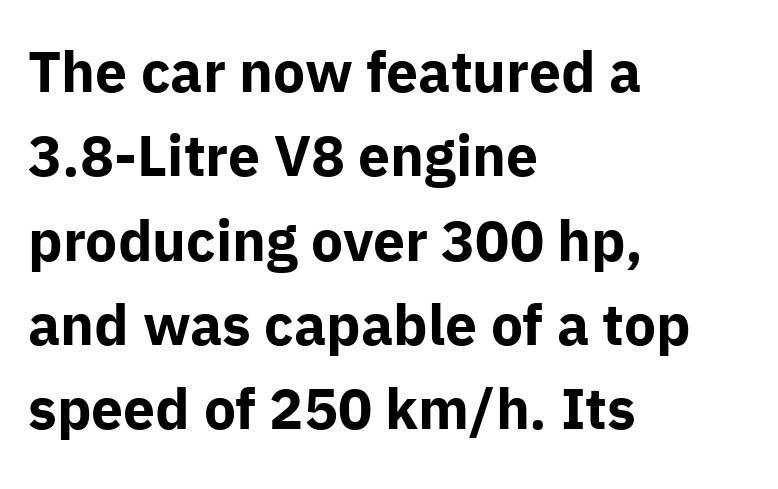
Q: Is the text bold? A: Yes.
Q: Is the text italic (slanted)? A: No, it is upright.
Q: Is the typeface a serif or a sans-serif typeface? A: Sans-serif.
Q: Is the text underlined? A: No.
Q: How is the paragraph aligned? A: Left-aligned.
Q: Is the spacing between letters normal or unusually wide? A: Normal.
Q: Is the spacing between lines tight, normal or loose? A: Normal.
Q: Width (condensed, normal, or wide)? A: Normal.
Q: Stroke contrast? A: Low.
Q: x-height? A: Medium.
Q: Monospaced? A: No.
